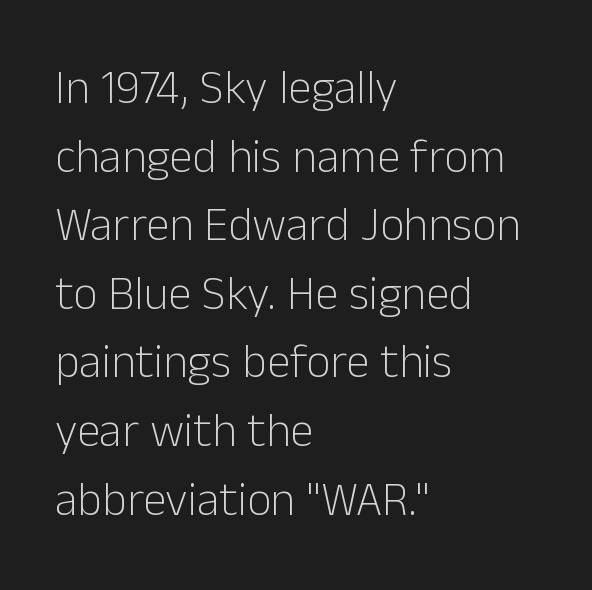
Q: Is the text bold? A: No.
Q: Is the text italic (slanted)? A: No, it is upright.
Q: Is the typeface a serif or a sans-serif typeface? A: Sans-serif.
Q: Is the text underlined? A: No.
Q: How is the paragraph aligned? A: Left-aligned.
Q: Is the spacing between letters normal or unusually wide? A: Normal.
Q: Is the spacing between lines tight, normal or loose? A: Normal.
Q: Width (condensed, normal, or wide)? A: Normal.
Q: Stroke contrast? A: Low.
Q: x-height? A: Medium.
Q: Monospaced? A: No.
